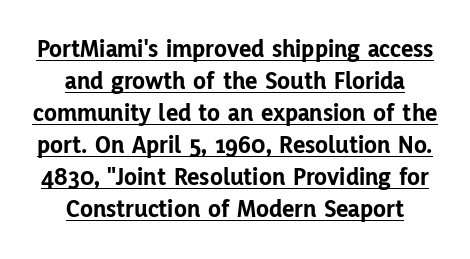
The image shows 26 px bold type, upright; set centered, line spacing 1.23x, normal letter spacing, underlined.
